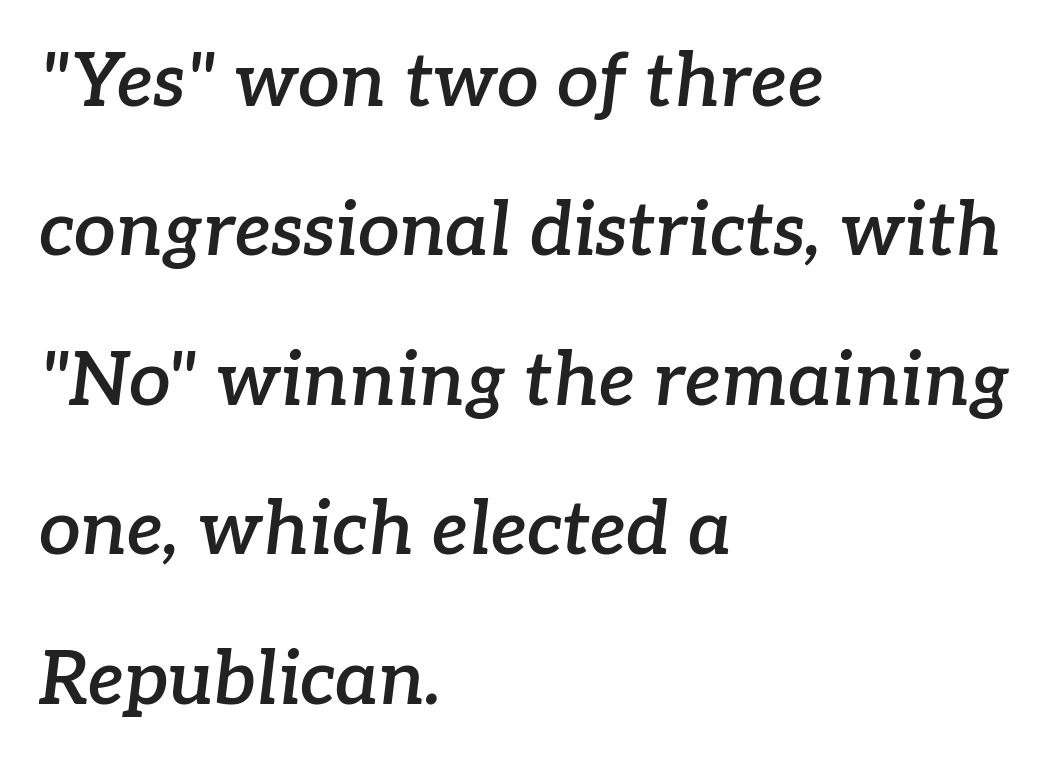
The image shows 74 px semibold serif type, italic (leaning right); set left-aligned, loose line spacing (2.02x), normal letter spacing, not underlined; low stroke contrast and a medium x-height.
